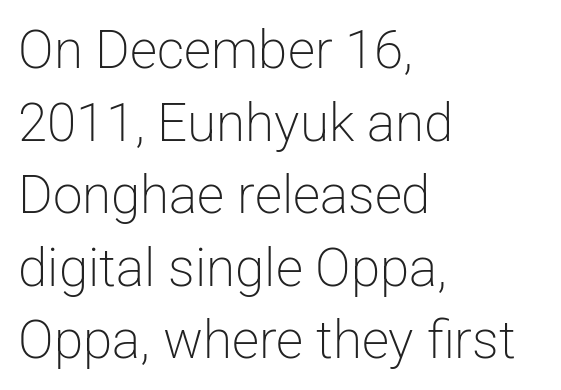
The image shows 53 px light sans-serif type, upright; set left-aligned, normal line spacing (1.37x), normal letter spacing, not underlined; low stroke contrast and a medium x-height.
